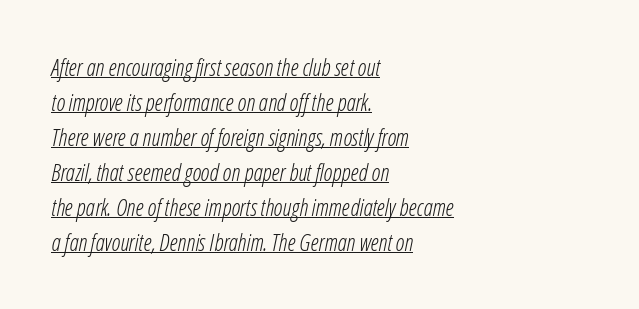
Notice how a bar underscores the lettering throughout. Counters stay open thanks to moderate or lighter strokes. A typesetter would call this leading conventional body-copy spacing. The gaps between neighbouring characters are ordinary and unremarkable. Left-aligned paragraph, ragged on the right. The passage shown leans; its letterforms are oblique.
